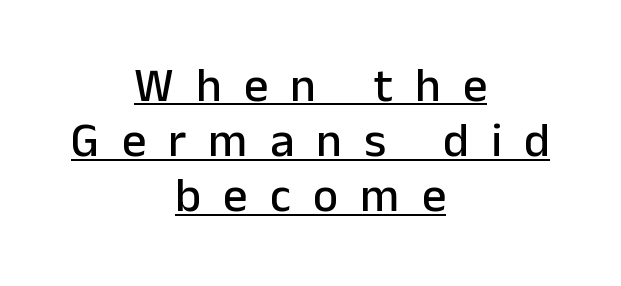
Baseline-to-baseline distance is barely more than the letter height. Examine the stroke ends and you'll find no serifs. Loose tracking; the words dissolve into strings of separated letters. Looks like regular typesetting: each glyph gets only the width it needs. A continuous stroke trails under the words, as in a hyperlink.
